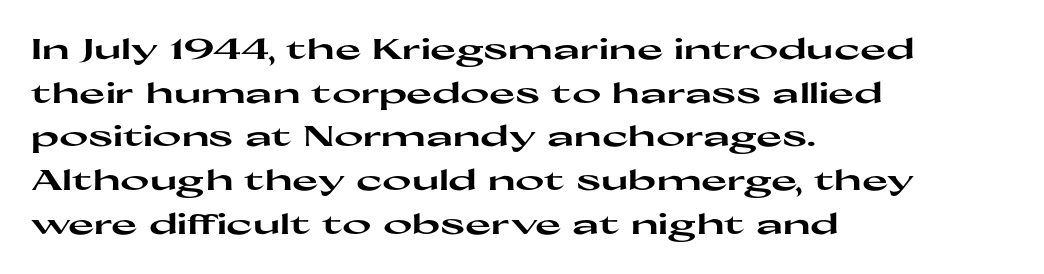
{"serif": "no", "italic": "no", "bold": "yes", "weight": "heavy", "width": "wide", "stroke_contrast": "high", "x_height": "medium", "monospaced": "no", "underline": "no", "align": "left", "line_spacing": "normal", "line_spacing_ratio": 1.56, "letter_spacing": "normal", "letter_spacing_em": 0.0, "glyph_px": 28}
